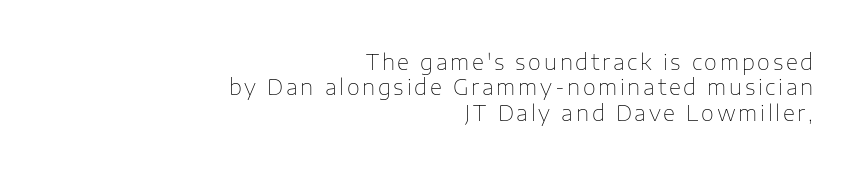
Q: Is the text bold? A: No.
Q: Is the text italic (slanted)? A: No, it is upright.
Q: Is the text underlined? A: No.
Q: How is the paragraph aligned? A: Right-aligned.
